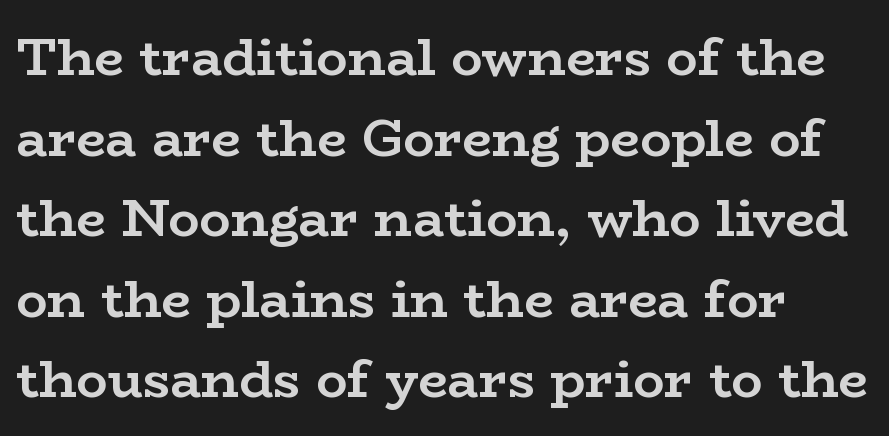
{"serif": "yes", "italic": "no", "bold": "yes", "weight": "semibold", "width": "wide", "stroke_contrast": "low", "x_height": "medium", "monospaced": "no", "underline": "no", "align": "left", "line_spacing": "normal", "line_spacing_ratio": 1.55, "letter_spacing": "normal", "letter_spacing_em": 0.0, "glyph_px": 52}
